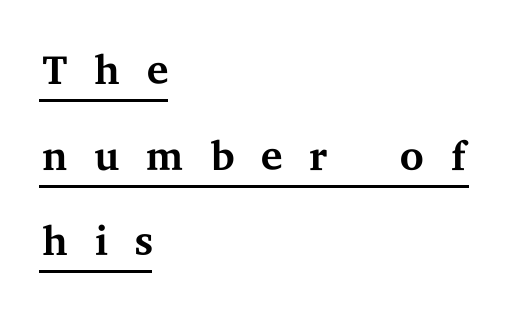
{"serif": "yes", "italic": "no", "bold": "no", "weight": "regular", "width": "wide", "stroke_contrast": "medium", "x_height": "medium", "monospaced": "no", "underline": "yes", "align": "left", "line_spacing": "normal", "line_spacing_ratio": 1.38, "letter_spacing": "wide", "letter_spacing_em": 0.4, "glyph_px": 62}
